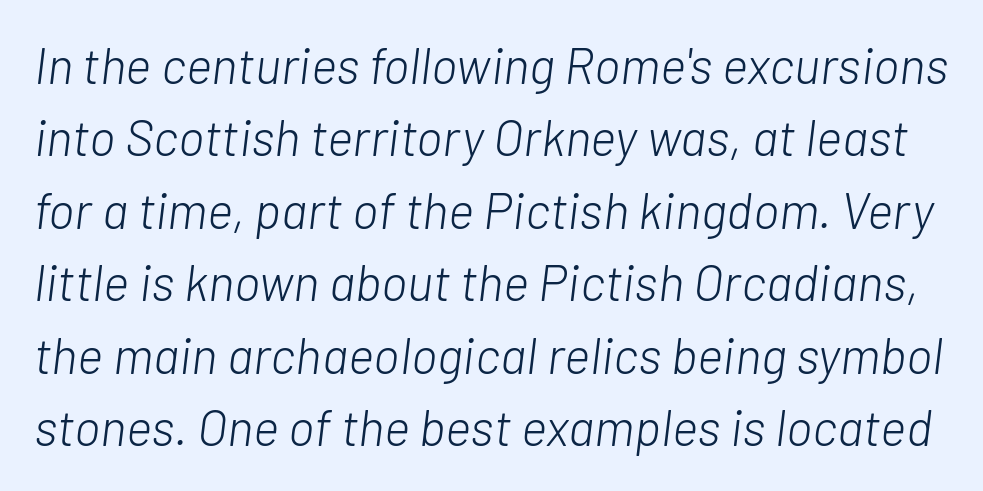
{"italic": "yes", "lean": "right", "slant_degrees": 7, "bold": "no", "weight": "light", "width": "normal", "stroke_contrast": "low", "x_height": "medium", "monospaced": "no", "underline": "no", "line_spacing": "normal", "line_spacing_ratio": 1.45, "letter_spacing": "normal", "letter_spacing_em": 0.0, "glyph_px": 50}
